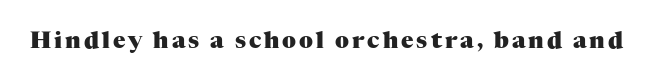
Q: Is the text bold? A: Yes.
Q: Is the text italic (slanted)? A: No, it is upright.
Q: Is the text underlined? A: No.
